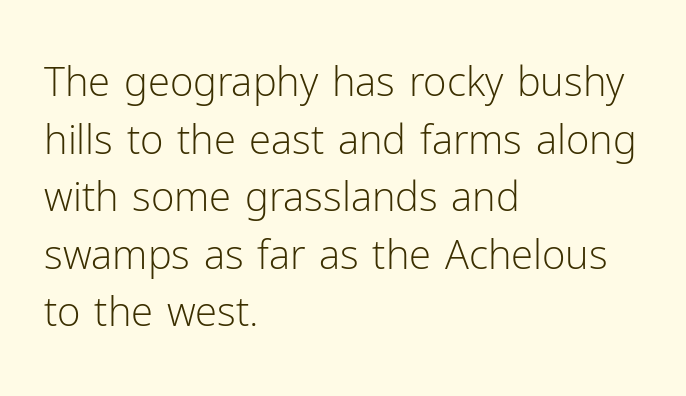
The image shows 40 px light sans-serif type, upright; set left-aligned, normal line spacing (1.44x), normal letter spacing, not underlined; low stroke contrast and a medium x-height.
